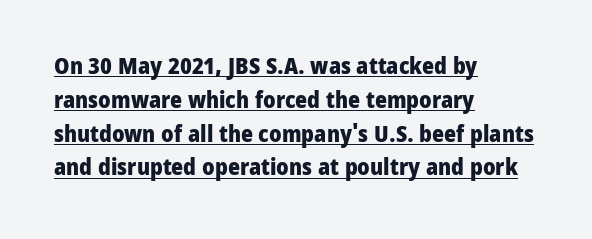
Q: Is the text bold? A: Yes.
Q: Is the text italic (slanted)? A: No, it is upright.
Q: Is the text underlined? A: Yes.
Q: How is the paragraph aligned? A: Left-aligned.
Q: Is the spacing between letters normal or unusually wide? A: Normal.
Q: Is the spacing between lines tight, normal or loose? A: Normal.
